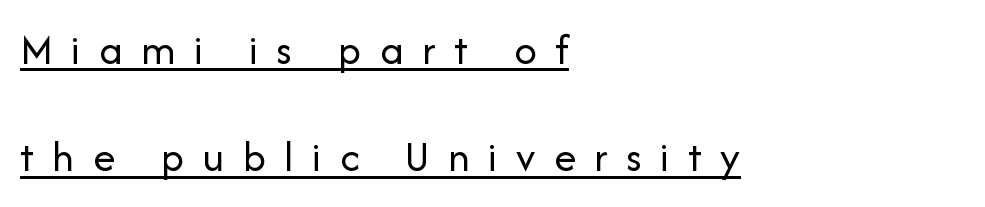
Check the space under the baseline: a stroke is drawn there. You could not count columns in this text — the font is proportionally spaced. Unbolded letterforms with no extra heft. Teacher's note: observe the even left margin — that is flush-left alignment. A typesetter would call this leading open, well beyond the default. Italic: no, the glyphs are upright roman.
